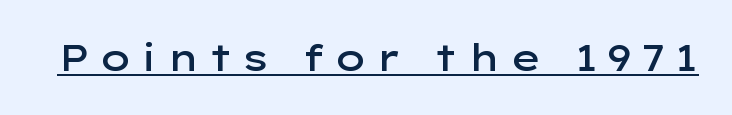
These lines have a slow, spaced-out rhythm from letter to letter. Looks like regular typesetting: each glyph gets only the width it needs. This sample carries an underscore along the baseline area. This sample uses an upright cut, with every glyph sitting square on the baseline.
